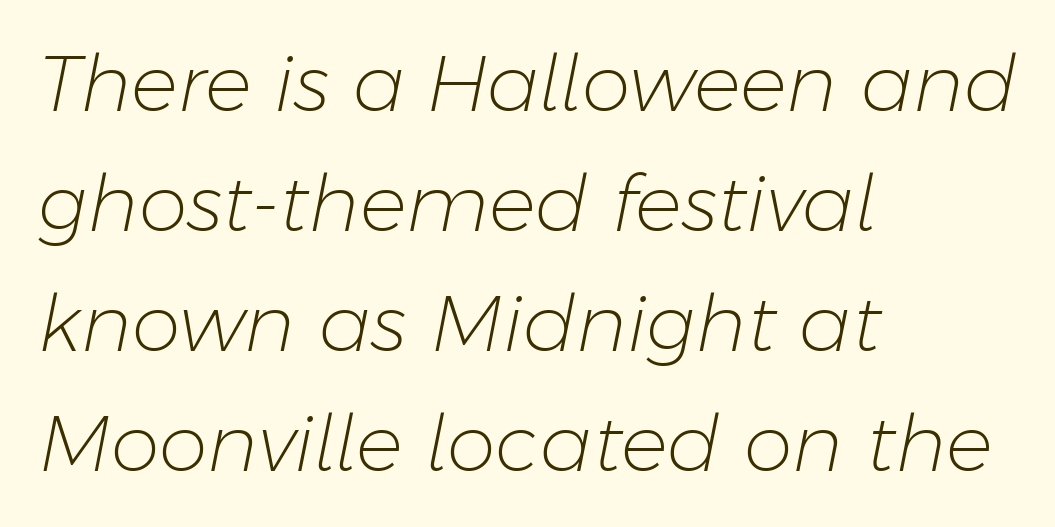
{"italic": "yes", "lean": "right", "slant_degrees": 11, "bold": "no", "weight": "light", "width": "normal", "stroke_contrast": "low", "x_height": "medium", "monospaced": "no", "underline": "no", "align": "left", "line_spacing": "normal", "line_spacing_ratio": 1.54, "letter_spacing": "normal", "letter_spacing_em": 0.0, "glyph_px": 78}
